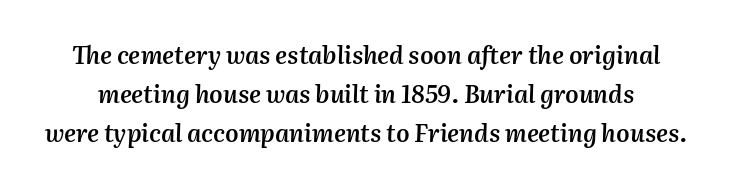
Q: Is the text bold? A: Semi-bold.
Q: Is the text italic (slanted)? A: Yes, it leans right by about 2 degrees.
Q: Is the text underlined? A: No.
Q: Is the spacing between letters normal or unusually wide? A: Normal.
Q: Is the spacing between lines tight, normal or loose? A: Normal.
